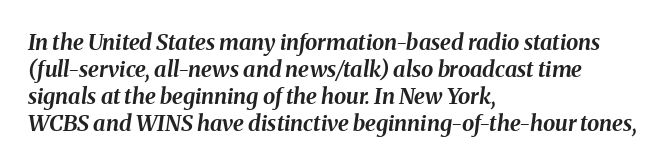
The image shows 22 px bold type, italic (leaning right); set left-aligned, line spacing 1.23x, normal letter spacing, not underlined.
